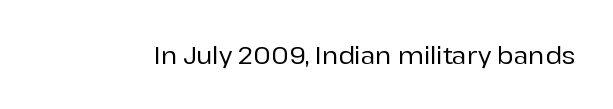
{"italic": "no", "underline": "no", "letter_spacing": "normal", "letter_spacing_em": 0.0, "glyph_px": 24}
